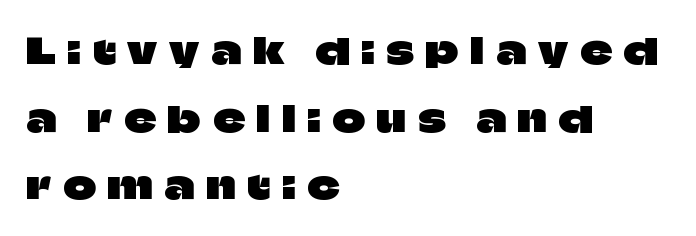
Observe the wide spacing: letters keep a clear distance from each other. Rule under the text: the space is simply empty. Line spacing here is loose. Layout note: lines flush left.
